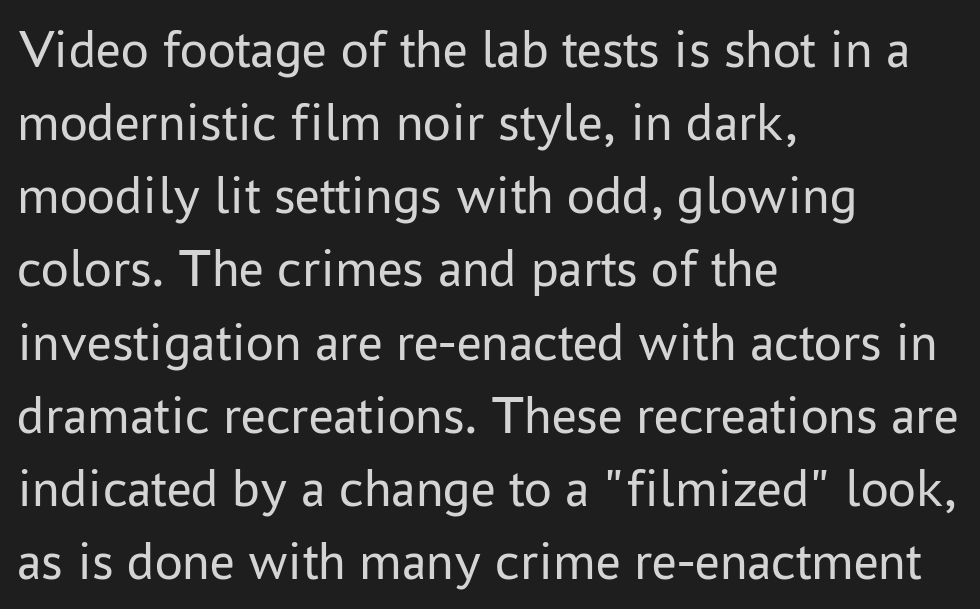
{"serif": "no", "italic": "no", "bold": "no", "weight": "regular", "width": "normal", "stroke_contrast": "low", "x_height": "medium", "monospaced": "no", "underline": "no", "align": "left", "line_spacing": "normal", "line_spacing_ratio": 1.33, "letter_spacing": "normal", "letter_spacing_em": 0.0, "glyph_px": 55}
